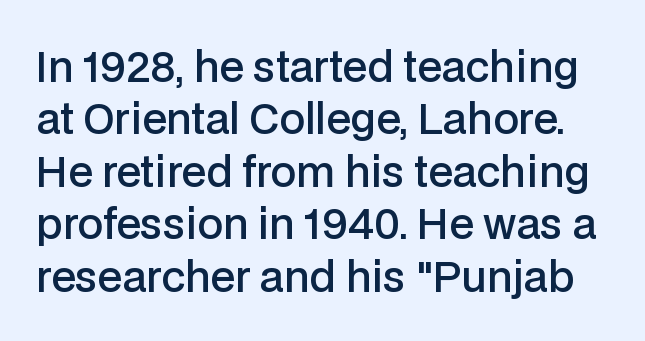
{"serif": "no", "italic": "no", "bold": "semi", "weight": "semibold", "width": "normal", "stroke_contrast": "low", "x_height": "medium", "monospaced": "no", "underline": "no", "line_spacing": "normal", "line_spacing_ratio": 1.28, "letter_spacing": "normal", "letter_spacing_em": 0.0, "glyph_px": 41}
